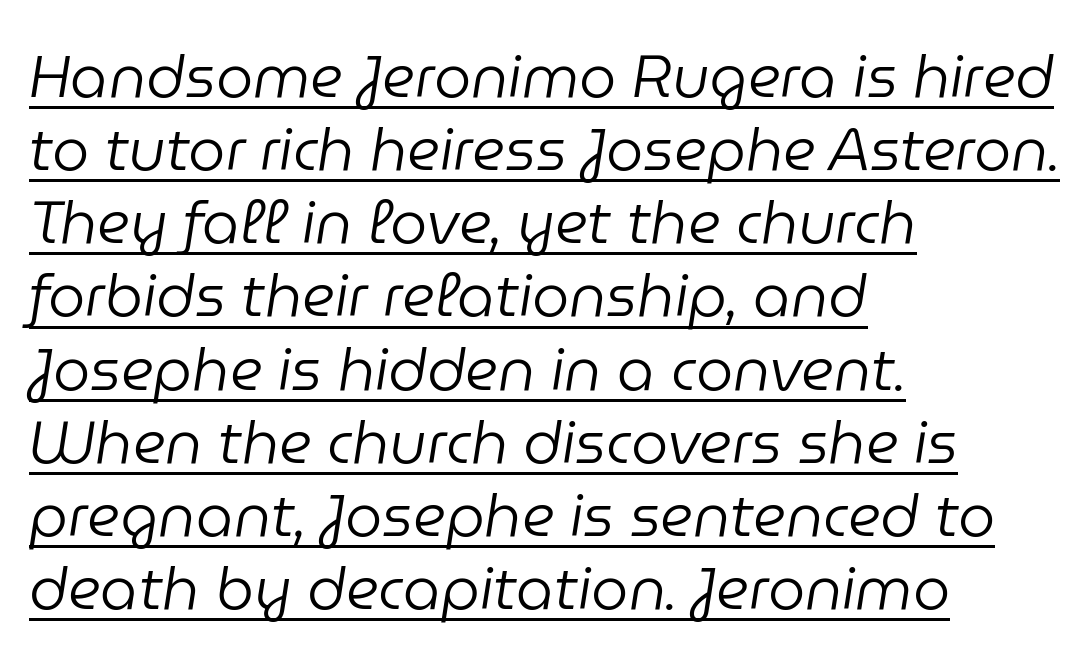
Q: Is the text bold? A: No.
Q: Is the text italic (slanted)? A: Yes, it leans right by about 9 degrees.
Q: Is the text underlined? A: Yes.
Q: How is the paragraph aligned? A: Left-aligned.
Q: Is the spacing between letters normal or unusually wide? A: Normal.
Q: Width (condensed, normal, or wide)? A: Normal.
Q: Stroke contrast? A: Low.
Q: x-height? A: Medium.
Q: Monospaced? A: No.
